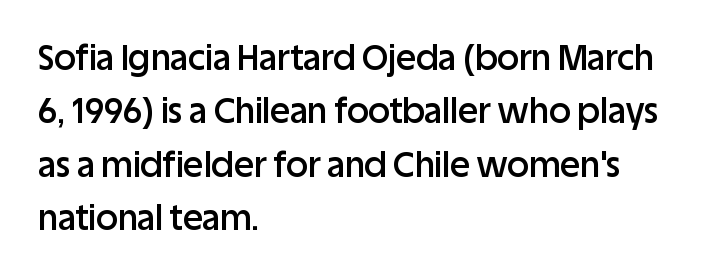
The image shows 34 px semibold sans-serif type, upright; set left-aligned, normal line spacing (1.57x), normal letter spacing, not underlined; low stroke contrast and a large x-height.
